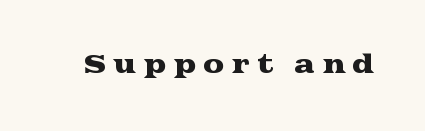
Q: Is the text italic (slanted)? A: No, it is upright.
Q: Is the text underlined? A: No.
Q: Is the spacing between letters normal or unusually wide? A: Unusually wide.
